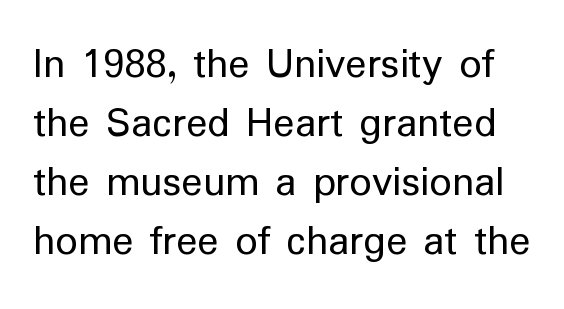
{"serif": "no", "italic": "no", "bold": "no", "weight": "regular", "width": "normal", "stroke_contrast": "low", "x_height": "medium", "monospaced": "no", "underline": "no", "line_spacing": "normal", "line_spacing_ratio": 1.34, "letter_spacing": "normal", "letter_spacing_em": 0.0, "glyph_px": 44}
